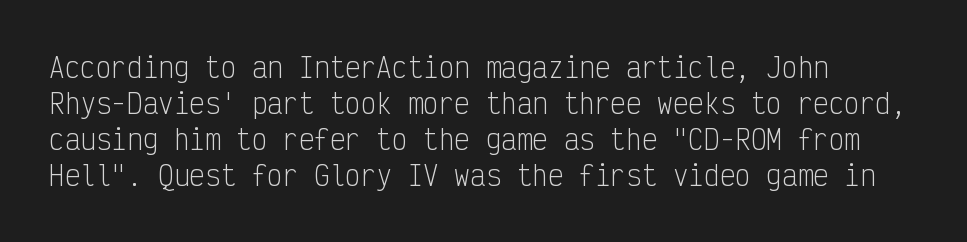
Q: Is the text bold? A: No.
Q: Is the text italic (slanted)? A: No, it is upright.
Q: Is the text underlined? A: No.
Q: How is the paragraph aligned? A: Left-aligned.
Q: Is the spacing between letters normal or unusually wide? A: Normal.
Q: Is the spacing between lines tight, normal or loose? A: Normal.
